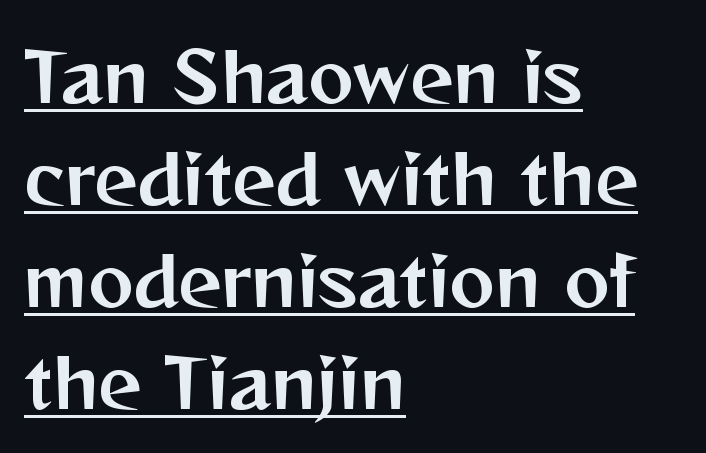
The image shows 68 px sans-serif type, upright; set left-aligned, normal line spacing (1.5x), normal letter spacing, underlined; medium stroke contrast and a medium x-height.
